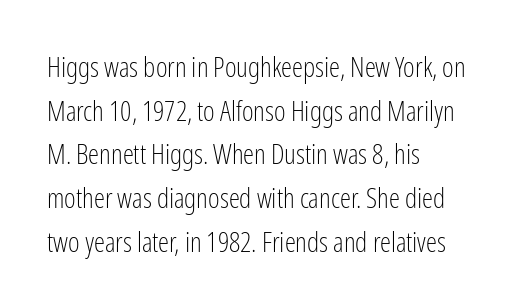
Inter-character spacing is left at the font's built-in metrics. The rows are spaced the way most documents space them. The words here are not underlined. The weight would be labelled regular, book, light, or lighter still. Spacing verdict: proportional, widths tailored to each character. Leftover space on each line is placed entirely after the last word.
